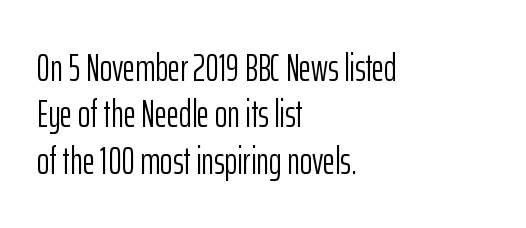
{"serif": "no", "italic": "no", "bold": "no", "weight": "light", "width": "condensed", "stroke_contrast": "low", "x_height": "medium", "monospaced": "no", "underline": "no", "align": "left", "line_spacing_ratio": 1.22, "letter_spacing": "normal", "letter_spacing_em": 0.0, "glyph_px": 38}
